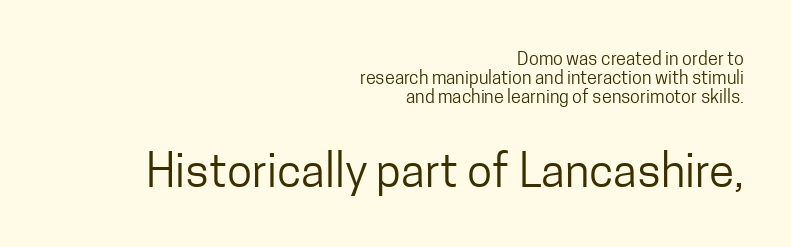
{"serif": "no", "italic": "no", "bold": "no", "weight": "regular", "width": "condensed", "stroke_contrast": "low", "x_height": "medium", "monospaced": "no", "underline": "no", "align": "right", "line_spacing": "tight", "line_spacing_ratio": 1.06, "letter_spacing": "normal", "letter_spacing_em": 0.0, "larger_block": "second", "size_ratio": 2.56, "glyph_px": 46}
